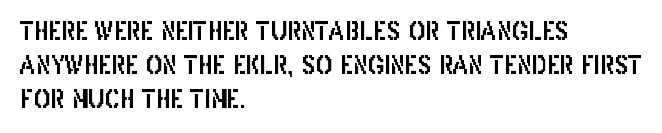
{"italic": "no", "underline": "no", "align": "left", "line_spacing": "normal", "line_spacing_ratio": 1.36, "letter_spacing": "normal", "letter_spacing_em": 0.0, "glyph_px": 25}
